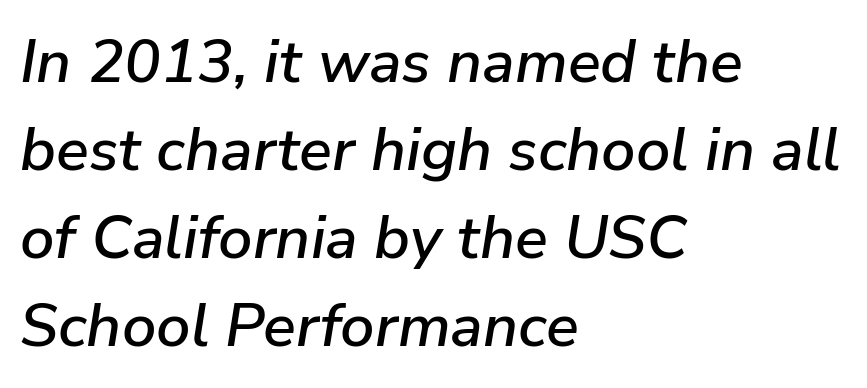
The specimen reads as italic at a glance. The passage shown is typed in a proportional face where columns would drift. Underlining? Definitely not there. Line spacing here is normal. Where is the straight margin? On the left.
